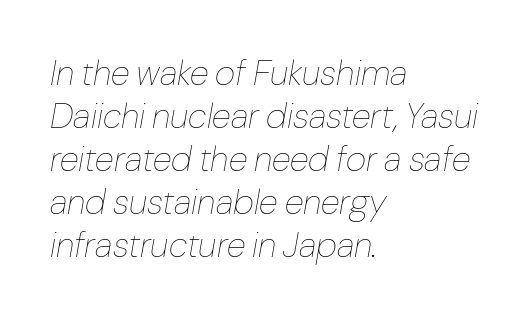
{"italic": "yes", "lean": "right", "slant_degrees": 10, "bold": "no", "weight": "thin", "width": "normal", "stroke_contrast": "low", "x_height": "medium", "monospaced": "no", "underline": "no", "align": "left", "line_spacing_ratio": 1.23, "letter_spacing": "normal", "letter_spacing_em": 0.0, "glyph_px": 35}
